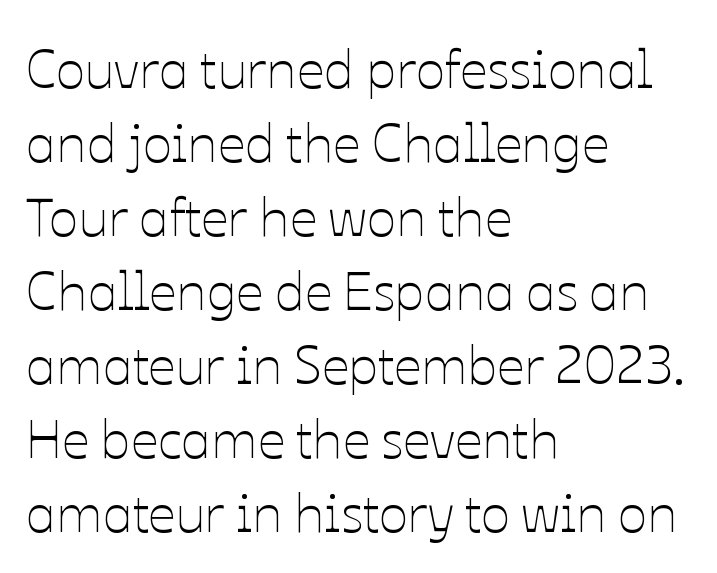
The image shows 54 px thin type, upright; set left-aligned, normal line spacing (1.37x), normal letter spacing, not underlined; low stroke contrast and a medium x-height.
